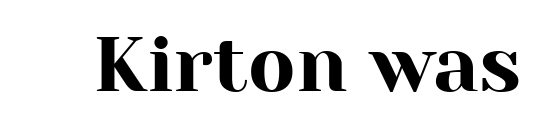
Q: Is the text italic (slanted)? A: No, it is upright.
Q: Is the typeface a serif or a sans-serif typeface? A: Serif.
Q: Is the text underlined? A: No.
Q: Is the spacing between letters normal or unusually wide? A: Normal.
Q: Width (condensed, normal, or wide)? A: Normal.
Q: Stroke contrast? A: High.
Q: x-height? A: Medium.
Q: Monospaced? A: No.
